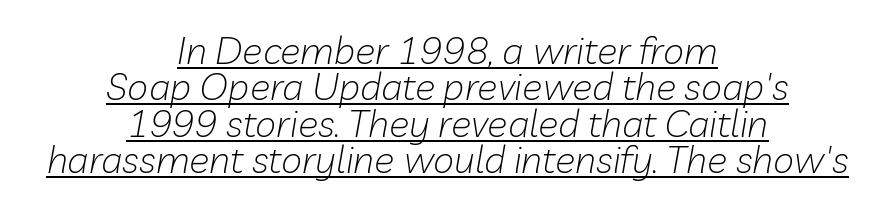
Style check: oblique. Short and long lines alike share a common midpoint. Students, observe the line beneath the letters — that is underlining. A typesetter would call this zero additional tracking. These lines huddle together more closely than default settings would place them. Bold? No — there's no thickening of the strokes.
